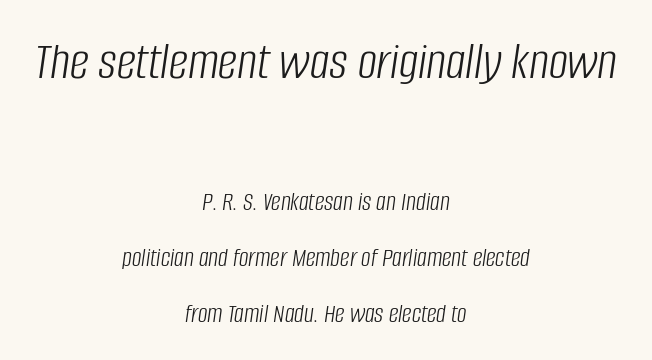
Q: Is the text bold? A: No.
Q: Is the text italic (slanted)? A: Yes, it leans right by about 8 degrees.
Q: Is the text underlined? A: No.
Q: How is the paragraph aligned? A: Centered.
Q: Is the spacing between letters normal or unusually wide? A: Normal.
Q: Is the spacing between lines tight, normal or loose? A: Loose.
Q: Which block of text is set in a larger size, the first (top) or the second (bottom)? A: The first (top) one.
Q: Width (condensed, normal, or wide)? A: Condensed.
Q: Stroke contrast? A: Low.
Q: x-height? A: Large.
Q: Monospaced? A: No.
